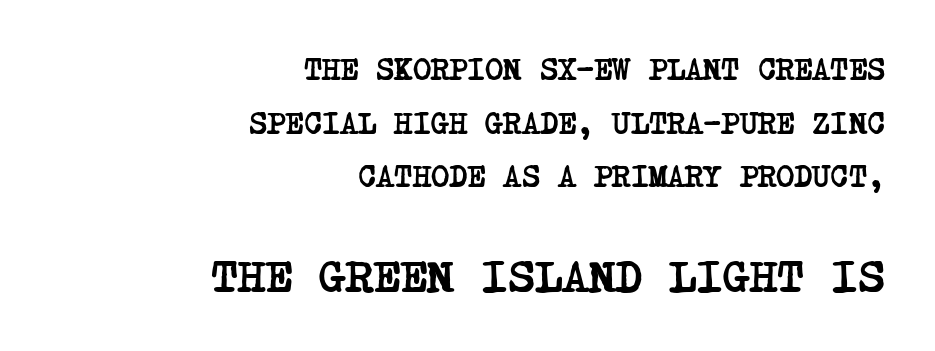
Q: Is the text bold? A: Yes.
Q: Is the typeface a serif or a sans-serif typeface? A: Serif.
Q: Is the text underlined? A: No.
Q: How is the paragraph aligned? A: Right-aligned.
Q: Is the spacing between letters normal or unusually wide? A: Normal.
Q: Which block of text is set in a larger size, the first (top) or the second (bottom)? A: The second (bottom) one.
Q: Width (condensed, normal, or wide)? A: Condensed.
Q: Stroke contrast? A: Low.
Q: x-height? A: Large.
